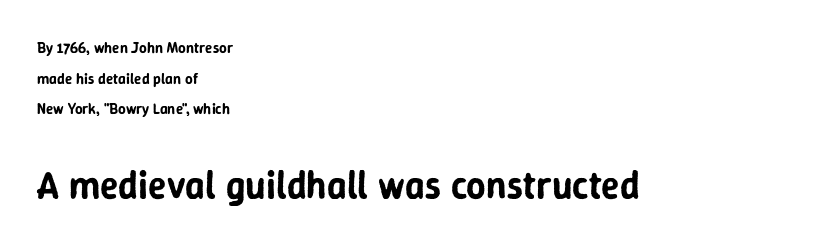
Q: Is the text italic (slanted)? A: No, it is upright.
Q: Is the typeface a serif or a sans-serif typeface? A: Sans-serif.
Q: Is the text underlined? A: No.
Q: How is the paragraph aligned? A: Left-aligned.
Q: Is the spacing between letters normal or unusually wide? A: Normal.
Q: Is the spacing between lines tight, normal or loose? A: Loose.
Q: Which block of text is set in a larger size, the first (top) or the second (bottom)? A: The second (bottom) one.
Q: Width (condensed, normal, or wide)? A: Normal.
Q: Stroke contrast? A: Low.
Q: x-height? A: Medium.
Q: Monospaced? A: No.
